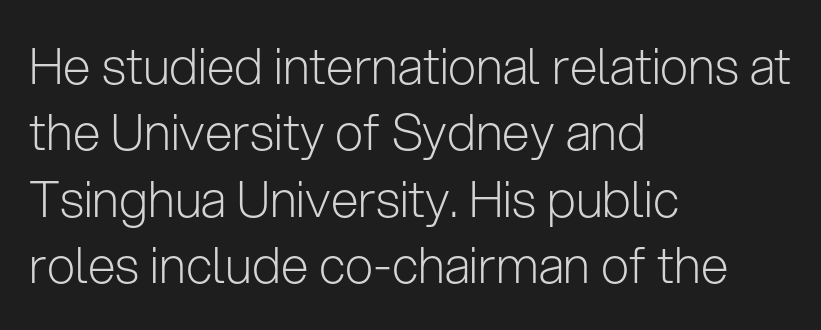
One glance says typical: line gaps are just what's usual. Honestly, there is no underline to notice here at all. Honestly, the letter spacing is just normal — you wouldn't notice it. Weight class: somewhere from thin through regular. Does the type have serifs? No, each stem ends abruptly.
